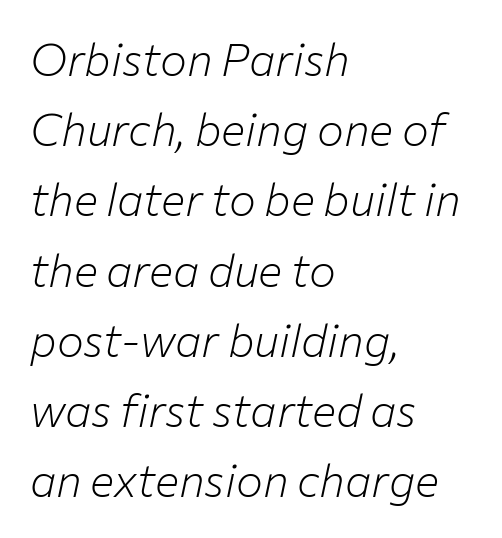
The image shows 45 px light type, italic (leaning right); set left-aligned, normal line spacing (1.56x), normal letter spacing, not underlined; low stroke contrast and a medium x-height.
